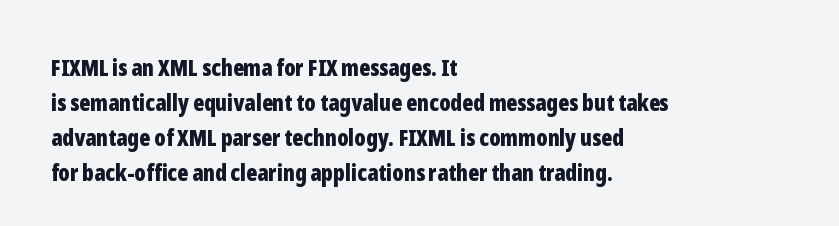
The image shows 23 px bold type, upright; set left-aligned, normal line spacing (1.52x), normal letter spacing, not underlined.
